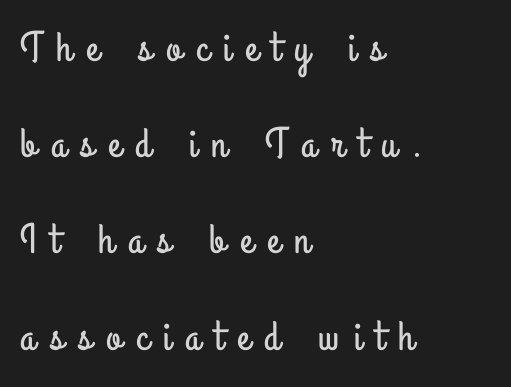
Q: Is the text italic (slanted)? A: No, it is upright.
Q: Is the typeface a serif or a sans-serif typeface? A: Sans-serif.
Q: Is the text underlined? A: No.
Q: How is the paragraph aligned? A: Left-aligned.
Q: Is the spacing between letters normal or unusually wide? A: Unusually wide.
Q: Is the spacing between lines tight, normal or loose? A: Loose.
Q: Width (condensed, normal, or wide)? A: Condensed.
Q: Stroke contrast? A: Low.
Q: x-height? A: Small.
Q: Monospaced? A: No.
